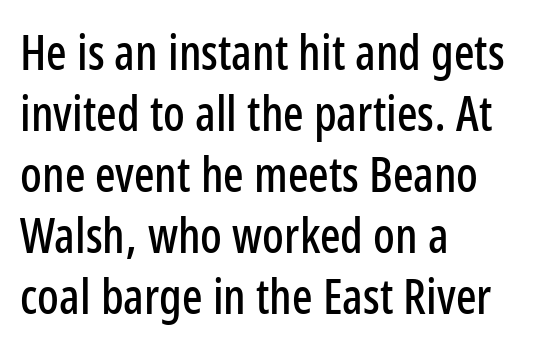
The image shows 48 px condensed sans-serif type, upright; set left-aligned, normal line spacing (1.27x), normal letter spacing, not underlined; low stroke contrast and a medium x-height.
